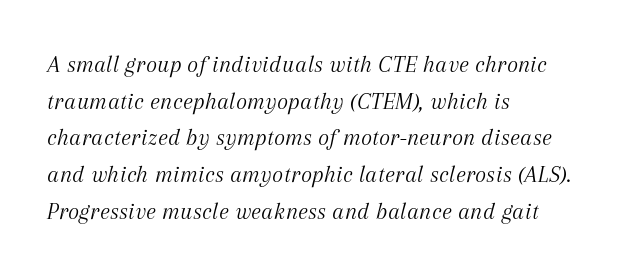
Q: Is the text bold? A: No.
Q: Is the text italic (slanted)? A: Yes, it leans right by about 12 degrees.
Q: Is the text underlined? A: No.
Q: How is the paragraph aligned? A: Left-aligned.
Q: Is the spacing between letters normal or unusually wide? A: Normal.
Q: Is the spacing between lines tight, normal or loose? A: Normal.
